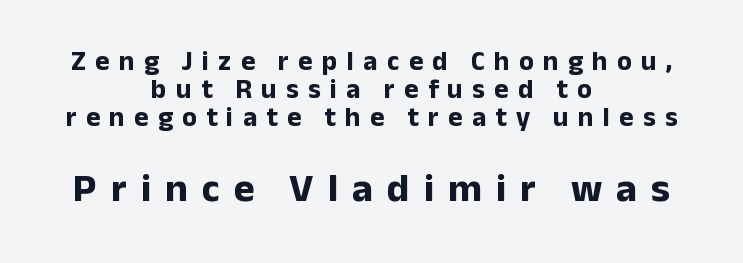
Q: Is the text bold? A: Yes.
Q: Is the text italic (slanted)? A: No, it is upright.
Q: Is the typeface a serif or a sans-serif typeface? A: Sans-serif.
Q: Is the text underlined? A: No.
Q: How is the paragraph aligned? A: Centered.
Q: Is the spacing between letters normal or unusually wide? A: Unusually wide.
Q: Is the spacing between lines tight, normal or loose? A: Tight.
Q: Which block of text is set in a larger size, the first (top) or the second (bottom)? A: The second (bottom) one.
Q: Width (condensed, normal, or wide)? A: Normal.
Q: Stroke contrast? A: Low.
Q: x-height? A: Medium.
Q: Monospaced? A: No.
